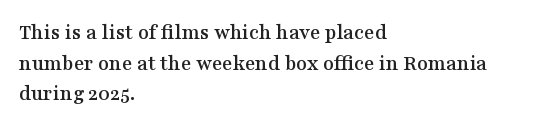
The image shows 22 px text type, upright; set left-aligned, normal line spacing (1.39x), normal letter spacing, not underlined.
